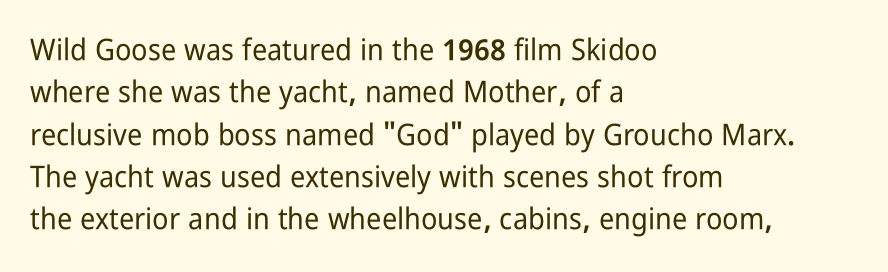
{"serif": "no", "italic": "no", "width": "condensed", "stroke_contrast": "low", "x_height": "medium", "monospaced": "no", "underline": "no", "align": "left", "line_spacing": "normal", "line_spacing_ratio": 1.41, "letter_spacing": "normal", "letter_spacing_em": 0.0, "glyph_px": 30}
